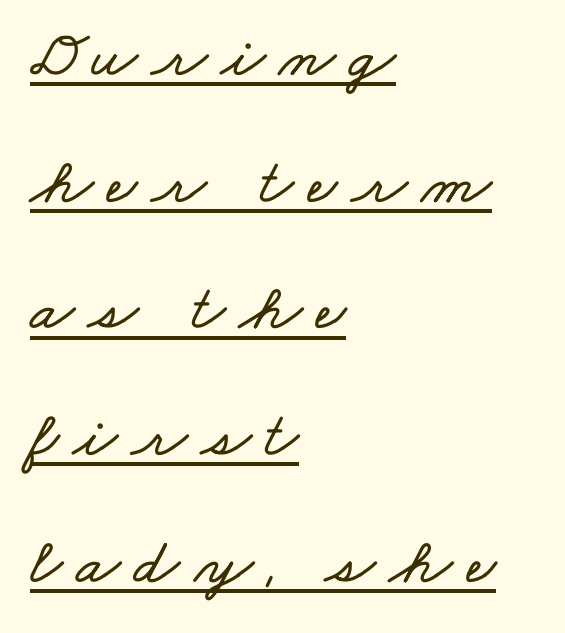
The image shows 65 px wide type; set left-aligned, loose line spacing (1.95x), unusually wide letter spacing (+0.21 em), underlined; low stroke contrast and a small x-height.
